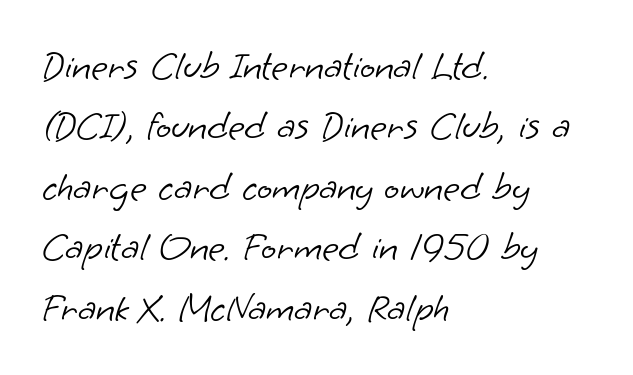
Grotesque or geometric, the face here clearly has no serifs. Each line starts at the same left margin while the right side varies. These lines are rendered in a variable-pitch font. Summary of weight: not heavy and not bold. Has an underline been added? It has not. Reading down the column, the eye jumps a familiar distance to each next line.
